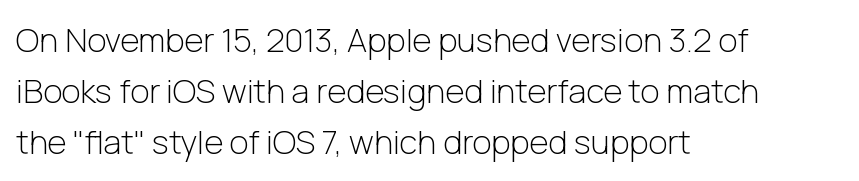
The image shows 33 px light sans-serif type, upright; set left-aligned, normal line spacing (1.55x), normal letter spacing, not underlined; low stroke contrast and a medium x-height.
